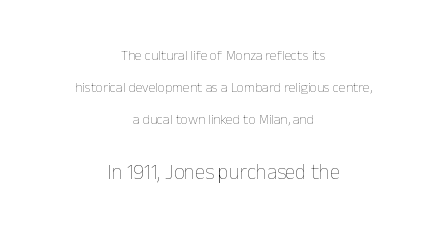
{"italic": "no", "bold": "no", "underline": "no", "align": "center", "line_spacing": "loose", "line_spacing_ratio": 2.28, "letter_spacing": "normal", "letter_spacing_em": 0.0, "larger_block": "second", "size_ratio": 1.5, "glyph_px": 21}
